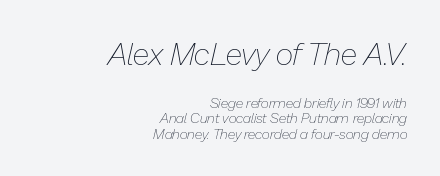
The image shows 31 px thin type, italic (leaning right); set right-aligned, tight line spacing (1.12x), normal letter spacing, not underlined; the first (top) block is 2.21x larger; low stroke contrast and a medium x-height.
